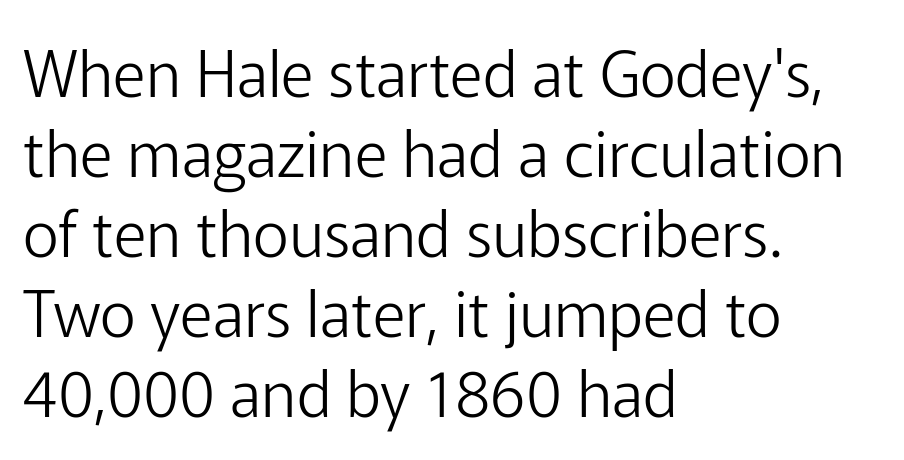
{"serif": "no", "italic": "no", "bold": "no", "weight": "light", "width": "normal", "stroke_contrast": "low", "x_height": "medium", "monospaced": "no", "underline": "no", "align": "left", "line_spacing": "normal", "line_spacing_ratio": 1.27, "letter_spacing": "normal", "letter_spacing_em": 0.0, "glyph_px": 63}
